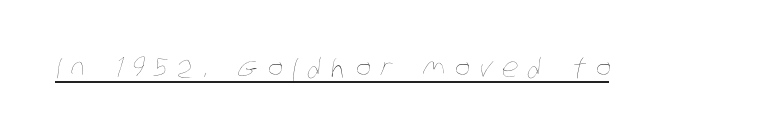
Is the type heavy? It reads as light-to-regular instead. This sample uses expanded letter spacing, leaving extra air between glyphs. Notice how a bar underscores the lettering throughout.
